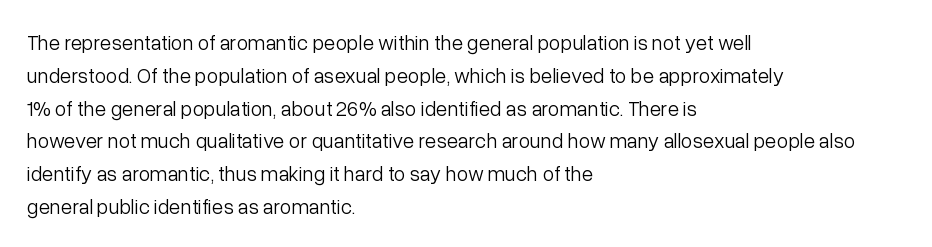
{"italic": "no", "bold": "no", "underline": "no", "align": "left", "line_spacing": "normal", "line_spacing_ratio": 1.56, "letter_spacing": "normal", "letter_spacing_em": 0.0, "glyph_px": 21}
